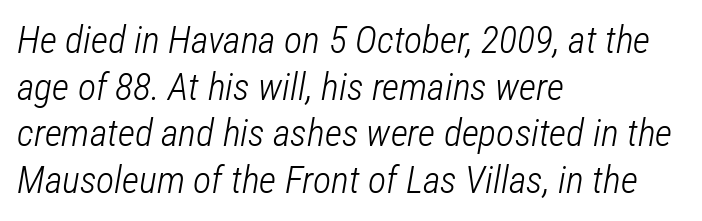
Looks like regular typesetting: each glyph gets only the width it needs. Every character sits at an angle, as italics do. Weight: regular or lighter. The passage is arranged the way most books set body copy — flush left.
